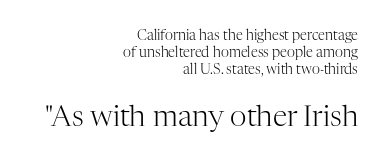
Q: Is the text bold? A: No.
Q: Is the text italic (slanted)? A: No, it is upright.
Q: Is the typeface a serif or a sans-serif typeface? A: Serif.
Q: Is the text underlined? A: No.
Q: How is the paragraph aligned? A: Right-aligned.
Q: Is the spacing between letters normal or unusually wide? A: Normal.
Q: Which block of text is set in a larger size, the first (top) or the second (bottom)? A: The second (bottom) one.
Q: Width (condensed, normal, or wide)? A: Normal.
Q: Stroke contrast? A: High.
Q: x-height? A: Medium.
Q: Monospaced? A: No.
